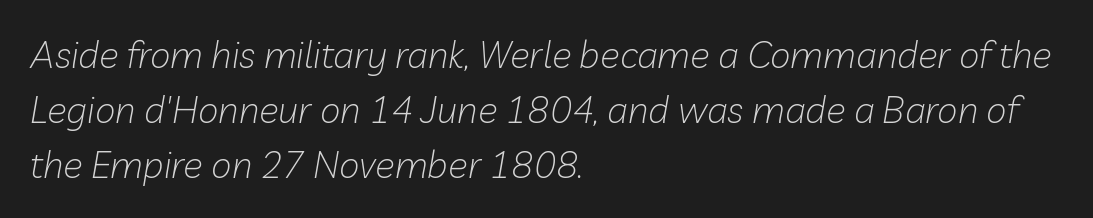
Q: Is the text bold? A: No.
Q: Is the text italic (slanted)? A: Yes, it leans right by about 10 degrees.
Q: Is the text underlined? A: No.
Q: How is the paragraph aligned? A: Left-aligned.
Q: Is the spacing between letters normal or unusually wide? A: Normal.
Q: Is the spacing between lines tight, normal or loose? A: Normal.
Q: Width (condensed, normal, or wide)? A: Normal.
Q: Stroke contrast? A: Low.
Q: x-height? A: Medium.
Q: Monospaced? A: No.
